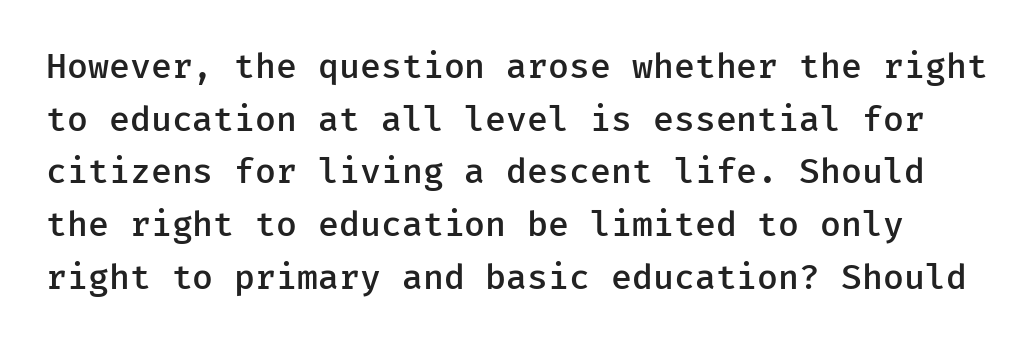
Students, observe: this is what conventionally led text looks like. The passage shown is not underscored anywhere. The passage shown is semibold, sitting just below true bold. Characters remain perfectly vertical along every line. What kind of face is this? One without serifs — a sans.
